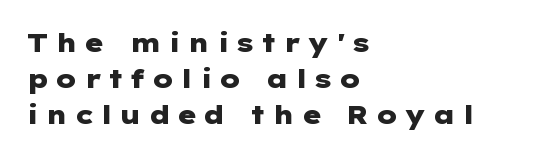
Q: Is the text bold? A: Yes.
Q: Is the text italic (slanted)? A: No, it is upright.
Q: Is the text underlined? A: No.
Q: How is the paragraph aligned? A: Left-aligned.
Q: Is the spacing between letters normal or unusually wide? A: Unusually wide.
Q: Is the spacing between lines tight, normal or loose? A: Normal.
